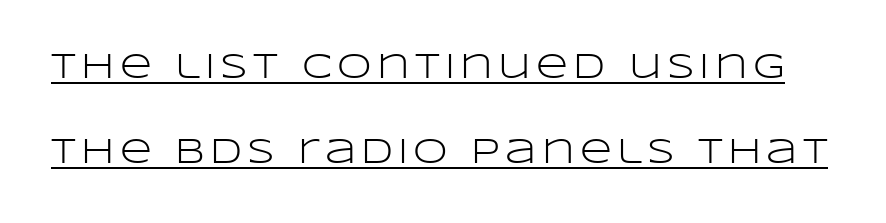
The image shows 35 px light, wide sans-serif type, upright; set loose line spacing (2.43x), underlined; low stroke contrast and a large x-height.
